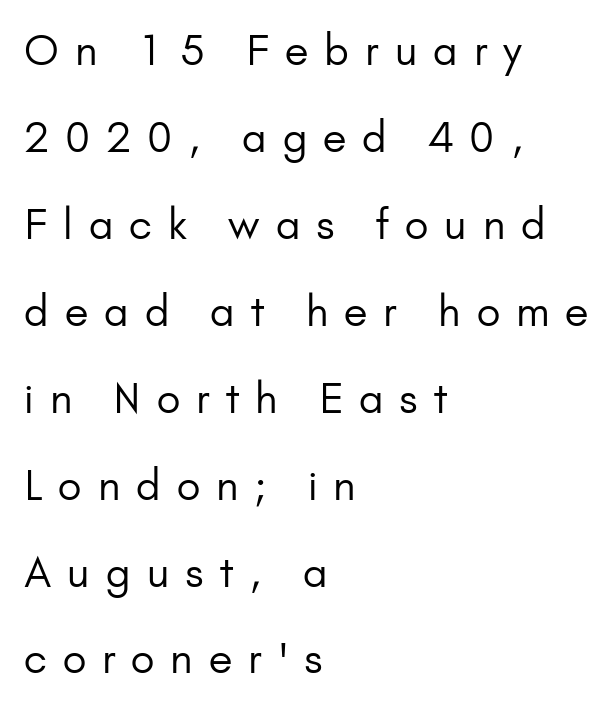
{"serif": "no", "italic": "no", "bold": "no", "weight": "regular", "width": "normal", "stroke_contrast": "low", "x_height": "small", "monospaced": "no", "underline": "no", "align": "left", "line_spacing": "loose", "line_spacing_ratio": 2.12, "letter_spacing": "wide", "letter_spacing_em": 0.39, "glyph_px": 41}
